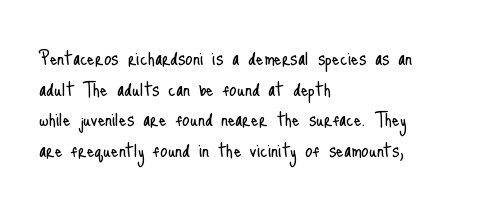
{"italic": "no", "bold": "no", "underline": "no", "align": "left", "line_spacing": "normal", "line_spacing_ratio": 1.28, "letter_spacing": "normal", "letter_spacing_em": 0.0, "glyph_px": 24}
